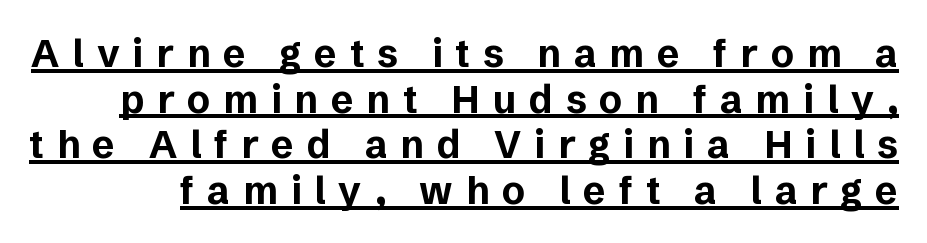
{"serif": "no", "italic": "no", "bold": "yes", "weight": "bold", "width": "normal", "stroke_contrast": "low", "x_height": "medium", "monospaced": "no", "underline": "yes", "line_spacing_ratio": 1.2, "letter_spacing": "wide", "letter_spacing_em": 0.34, "glyph_px": 38}
